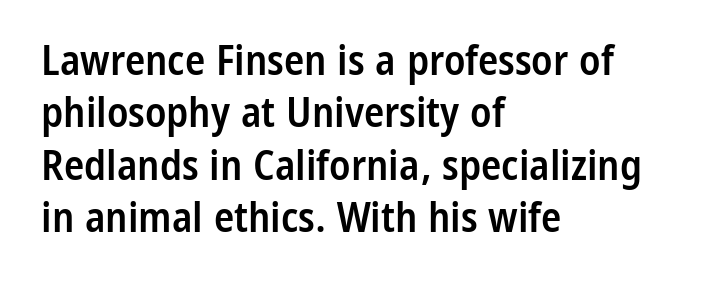
Q: Is the text bold? A: Semi-bold.
Q: Is the text italic (slanted)? A: No, it is upright.
Q: Is the typeface a serif or a sans-serif typeface? A: Sans-serif.
Q: Is the text underlined? A: No.
Q: How is the paragraph aligned? A: Left-aligned.
Q: Is the spacing between letters normal or unusually wide? A: Normal.
Q: Is the spacing between lines tight, normal or loose? A: Normal.
Q: Width (condensed, normal, or wide)? A: Condensed.
Q: Stroke contrast? A: Low.
Q: x-height? A: Medium.
Q: Monospaced? A: No.
